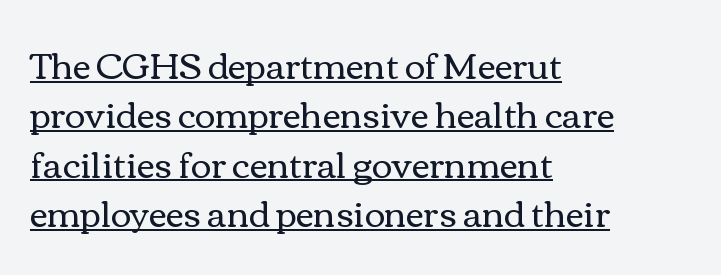
Q: Is the text bold? A: No.
Q: Is the text italic (slanted)? A: No, it is upright.
Q: Is the text underlined? A: Yes.
Q: How is the paragraph aligned? A: Left-aligned.
Q: Is the spacing between letters normal or unusually wide? A: Normal.
Q: Is the spacing between lines tight, normal or loose? A: Normal.
Q: Width (condensed, normal, or wide)? A: Wide.
Q: x-height? A: Medium.
Q: Monospaced? A: No.
